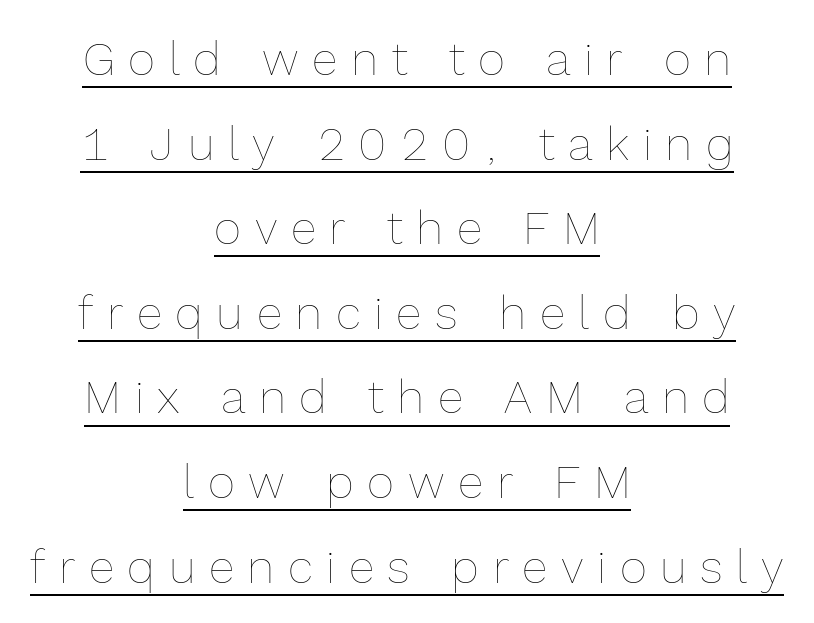
Q: Is the text bold? A: No.
Q: Is the text italic (slanted)? A: No, it is upright.
Q: Is the text underlined? A: Yes.
Q: How is the paragraph aligned? A: Centered.
Q: Is the spacing between letters normal or unusually wide? A: Unusually wide.
Q: Width (condensed, normal, or wide)? A: Normal.
Q: x-height? A: Medium.
Q: Monospaced? A: No.
